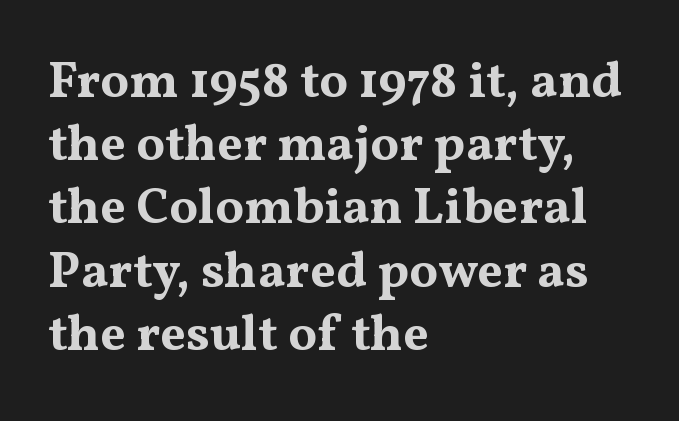
{"serif": "yes", "italic": "no", "bold": "yes", "weight": "bold", "width": "wide", "stroke_contrast": "medium", "x_height": "medium", "monospaced": "no", "underline": "no", "align": "left", "line_spacing_ratio": 1.24, "letter_spacing": "normal", "letter_spacing_em": 0.0, "glyph_px": 51}
